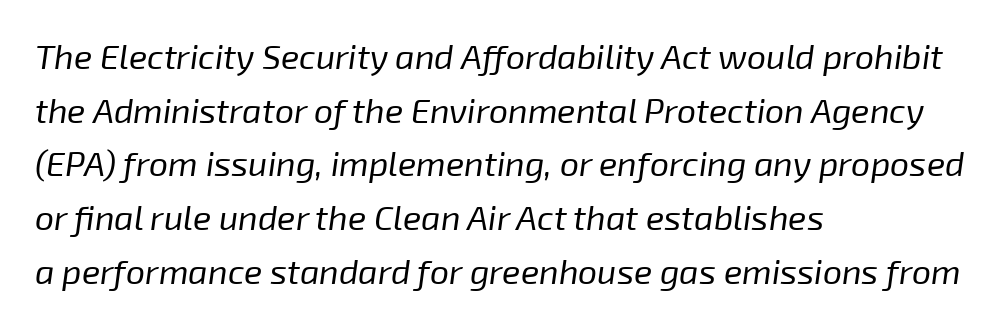
{"italic": "yes", "lean": "right", "slant_degrees": 8, "bold": "no", "weight": "regular", "width": "normal", "stroke_contrast": "low", "x_height": "medium", "monospaced": "no", "underline": "no", "align": "left", "line_spacing": "normal", "line_spacing_ratio": 1.58, "letter_spacing": "normal", "letter_spacing_em": 0.0, "glyph_px": 34}
